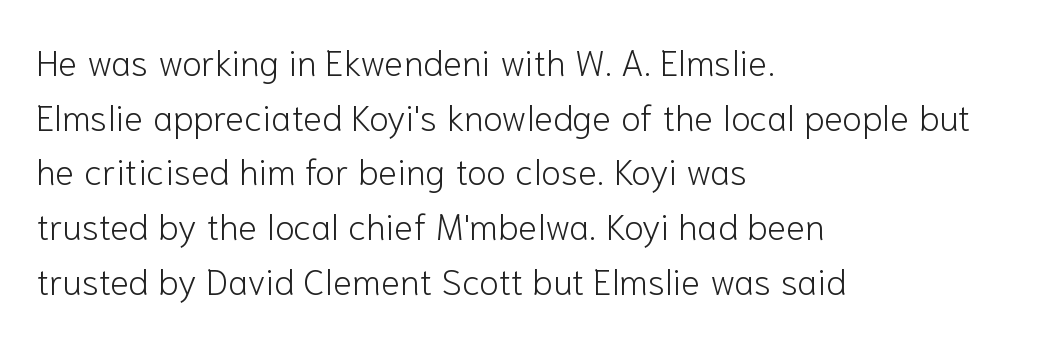
The image shows 36 px light sans-serif type, upright; set left-aligned, normal line spacing (1.52x), normal letter spacing, not underlined; low stroke contrast and a medium x-height.
